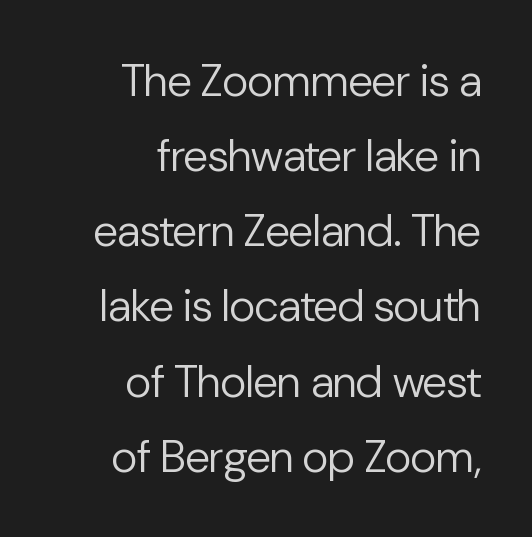
Think of a printed novel: that variable character pitch is what you see here. This reads as an unemphasized weight, regular at the heaviest. The space directly below the letters is spotless. Compared with typical body copy, the letter spacing here is the same. The paragraph shown leans on its right margin. What's the leading like? Ordinary, nothing unusual.
